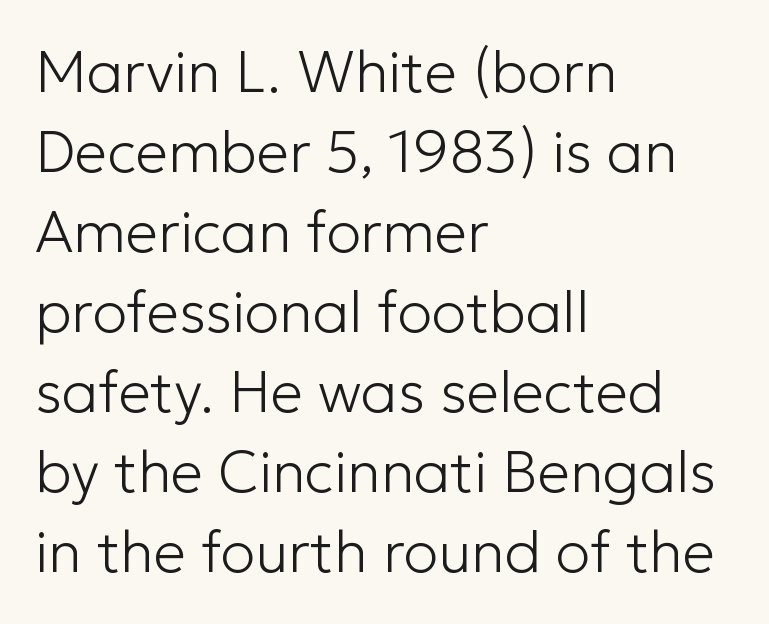
{"serif": "no", "italic": "no", "bold": "no", "weight": "light", "width": "normal", "stroke_contrast": "low", "x_height": "medium", "monospaced": "no", "underline": "no", "align": "left", "line_spacing": "normal", "line_spacing_ratio": 1.38, "letter_spacing": "normal", "letter_spacing_em": 0.0, "glyph_px": 58}
